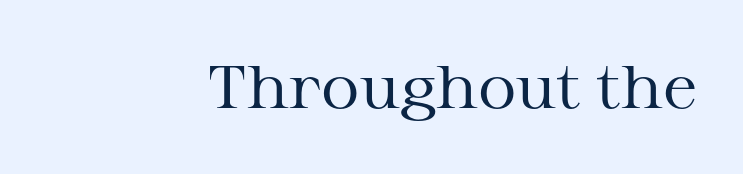
The image shows 60 px regular-weight, wide serif type, upright; set normal letter spacing, not underlined; medium stroke contrast and a medium x-height.
